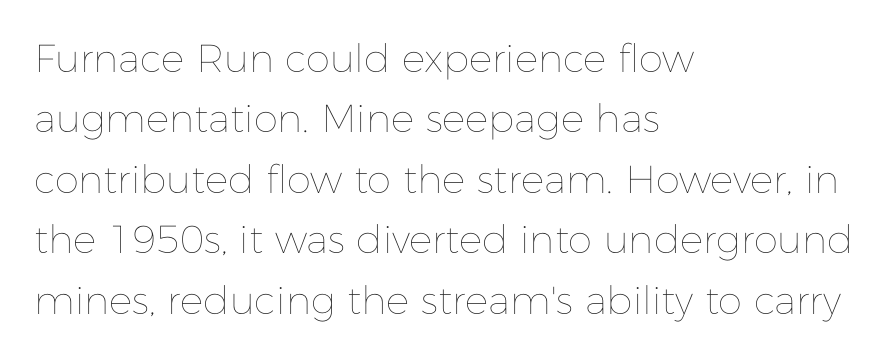
The image shows 39 px thin type, upright; set left-aligned, normal line spacing (1.55x), normal letter spacing, not underlined; low stroke contrast and a medium x-height.
